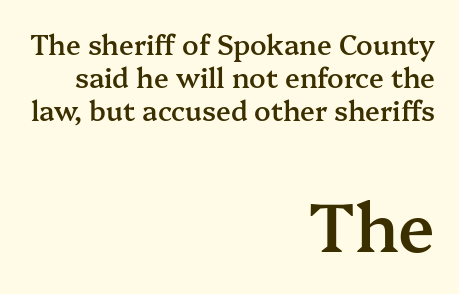
The image shows 67 px semibold serif type, upright; set right-aligned, line spacing 1.22x, normal letter spacing, not underlined; the second (bottom) block is 2.48x larger; medium stroke contrast and a medium x-height.
